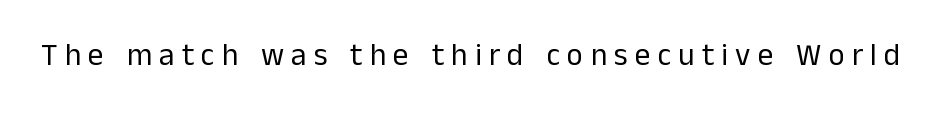
Q: Is the text bold? A: No.
Q: Is the text italic (slanted)? A: No, it is upright.
Q: Is the typeface a serif or a sans-serif typeface? A: Sans-serif.
Q: Is the text underlined? A: No.
Q: Is the spacing between letters normal or unusually wide? A: Unusually wide.
Q: Width (condensed, normal, or wide)? A: Normal.
Q: Stroke contrast? A: Low.
Q: x-height? A: Medium.
Q: Monospaced? A: No.
